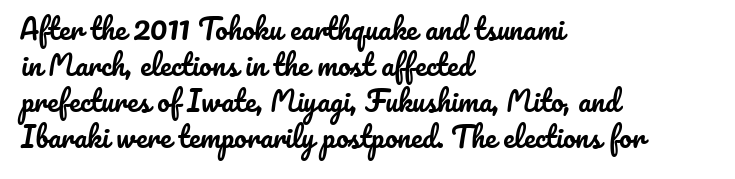
The image shows 28 px text type; set left-aligned, normal line spacing (1.28x), normal letter spacing, not underlined; low stroke contrast and a small x-height.
